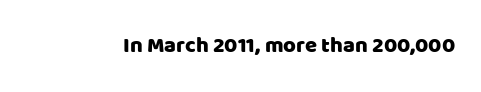
Q: Is the text italic (slanted)? A: No, it is upright.
Q: Is the text underlined? A: No.
Q: Is the spacing between letters normal or unusually wide? A: Normal.
